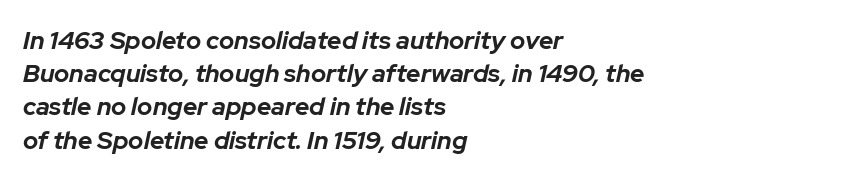
The image shows 25 px bold type, italic (leaning right); set left-aligned, normal line spacing (1.33x), normal letter spacing, not underlined.
